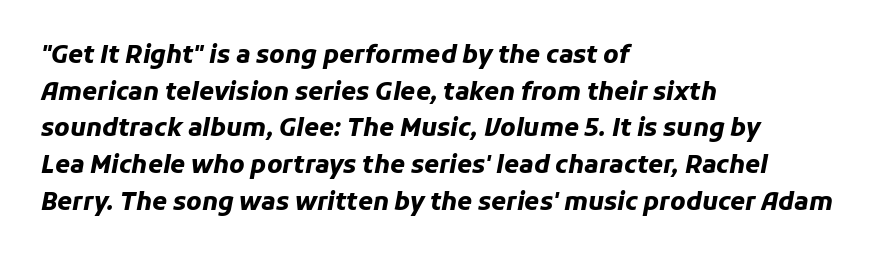
The image shows 24 px bold type, italic (leaning right); set left-aligned, normal line spacing (1.53x), normal letter spacing, not underlined.
